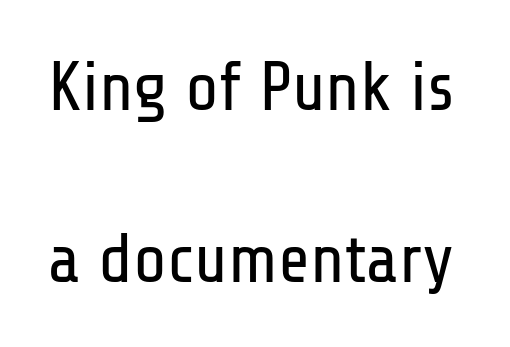
The image shows 69 px regular-weight, condensed sans-serif type, upright; set loose line spacing (2.49x), normal letter spacing, not underlined; low stroke contrast and a medium x-height.
